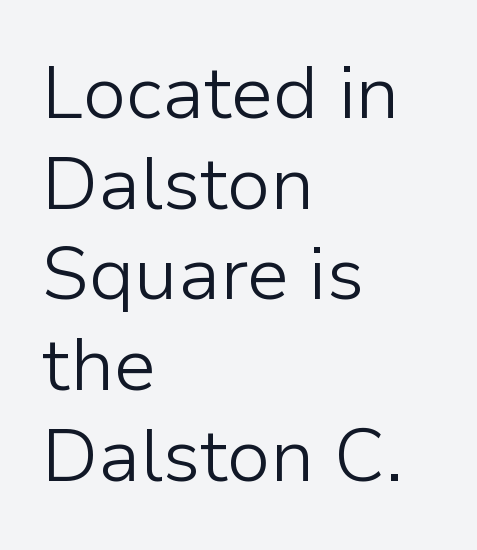
{"serif": "no", "italic": "no", "bold": "no", "weight": "light", "width": "normal", "stroke_contrast": "low", "x_height": "medium", "monospaced": "no", "underline": "no", "align": "left", "line_spacing_ratio": 1.21, "letter_spacing": "normal", "letter_spacing_em": 0.0, "glyph_px": 75}
